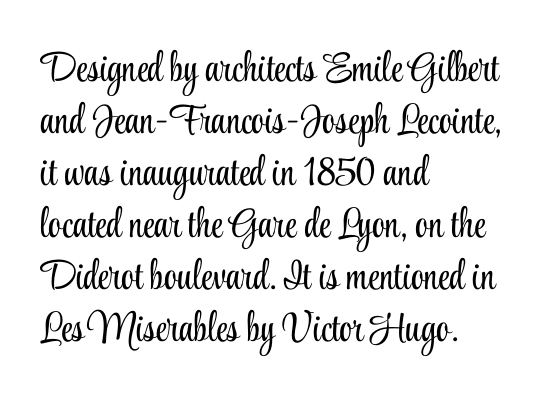
Bold? No — there's no thickening of the strokes. The rendering keeps characters at their native spacing. The space beneath each line is pristine and unruled. Successive baselines arrive at the customary interval. Typographically, this falls in the serif category. Varying glyph widths throughout — classic text-font behaviour.
